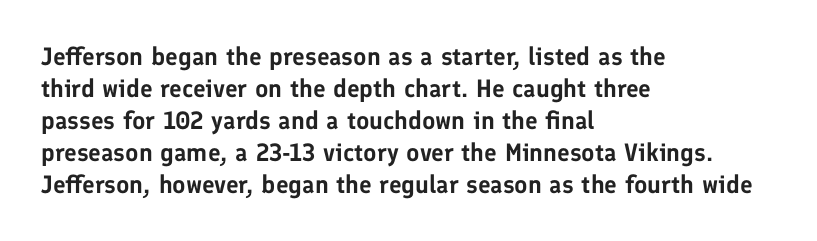
{"italic": "no", "underline": "no", "align": "left", "line_spacing": "normal", "line_spacing_ratio": 1.28, "letter_spacing": "normal", "letter_spacing_em": 0.0, "glyph_px": 25}
